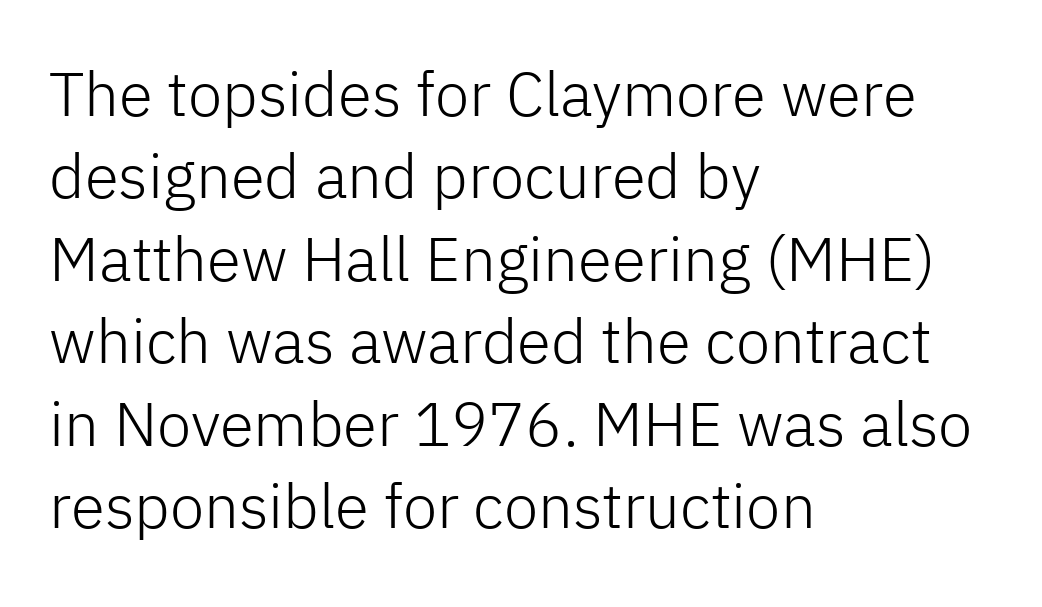
Q: Is the text bold? A: No.
Q: Is the text italic (slanted)? A: No, it is upright.
Q: Is the typeface a serif or a sans-serif typeface? A: Sans-serif.
Q: Is the text underlined? A: No.
Q: How is the paragraph aligned? A: Left-aligned.
Q: Is the spacing between letters normal or unusually wide? A: Normal.
Q: Is the spacing between lines tight, normal or loose? A: Normal.
Q: Width (condensed, normal, or wide)? A: Normal.
Q: Stroke contrast? A: Low.
Q: x-height? A: Medium.
Q: Monospaced? A: No.
